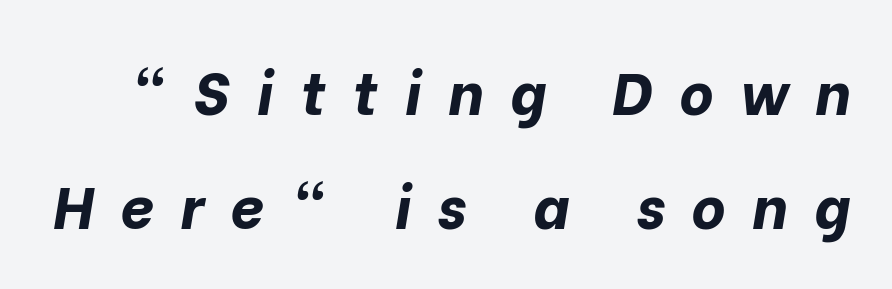
{"italic": "yes", "lean": "right", "slant_degrees": 10, "bold": "yes", "weight": "bold", "width": "normal", "stroke_contrast": "low", "x_height": "medium", "monospaced": "no", "underline": "no", "line_spacing": "loose", "line_spacing_ratio": 1.93, "letter_spacing": "wide", "letter_spacing_em": 0.45, "glyph_px": 59}
